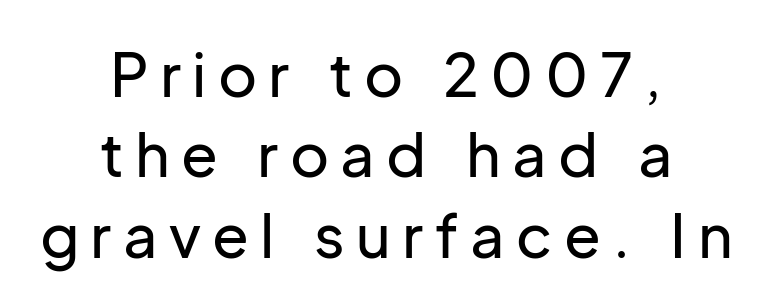
Character widths vary here, with narrow letters taking less room than wide ones. Nope, no serifs anywhere on these letters. One-word summary of the alignment: center. The lettering holds an erect, upright posture throughout. The gap between lines stays unmarked.
